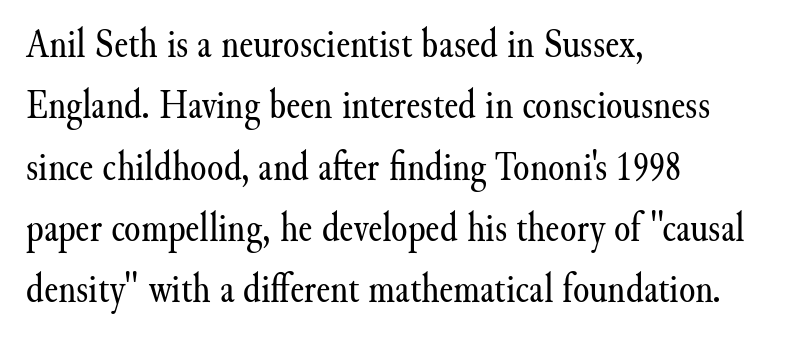
Q: Is the text bold? A: No.
Q: Is the text italic (slanted)? A: No, it is upright.
Q: Is the typeface a serif or a sans-serif typeface? A: Serif.
Q: Is the text underlined? A: No.
Q: How is the paragraph aligned? A: Left-aligned.
Q: Is the spacing between letters normal or unusually wide? A: Normal.
Q: Is the spacing between lines tight, normal or loose? A: Normal.
Q: Width (condensed, normal, or wide)? A: Normal.
Q: Stroke contrast? A: Medium.
Q: x-height? A: Small.
Q: Monospaced? A: No.
